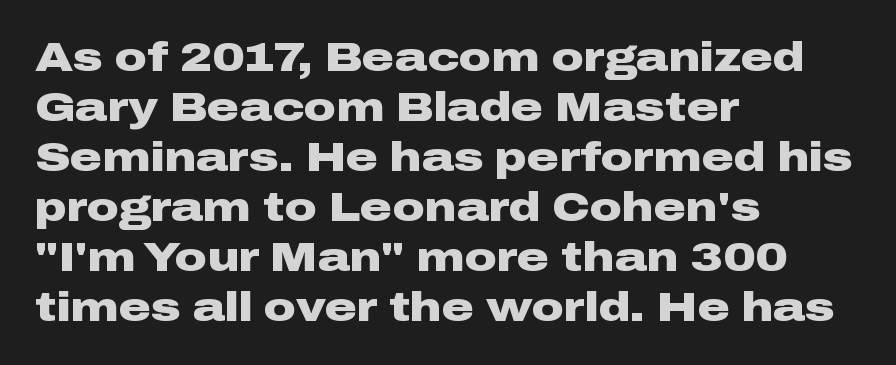
Q: Is the text bold? A: Yes.
Q: Is the text italic (slanted)? A: No, it is upright.
Q: Is the typeface a serif or a sans-serif typeface? A: Sans-serif.
Q: Is the text underlined? A: No.
Q: How is the paragraph aligned? A: Left-aligned.
Q: Is the spacing between letters normal or unusually wide? A: Normal.
Q: Is the spacing between lines tight, normal or loose? A: Normal.
Q: Width (condensed, normal, or wide)? A: Wide.
Q: Stroke contrast? A: Low.
Q: x-height? A: Medium.
Q: Monospaced? A: No.
